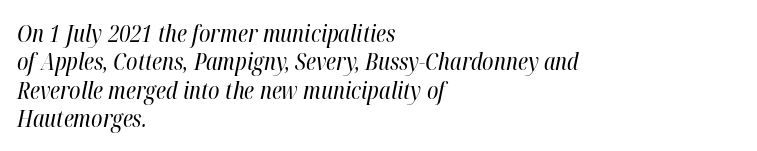
Nobody touched the tracking dial on this one. Ink coverage per letter is moderate at most. The words here are not underlined. Designer's note — italics engaged.
